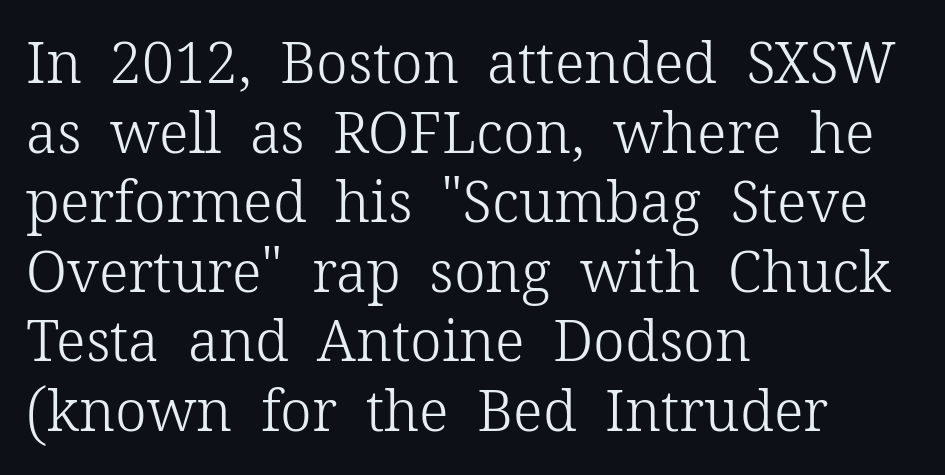
The image shows 57 px light serif type, upright; set left-aligned, line spacing 1.22x, normal letter spacing, not underlined; low stroke contrast and a medium x-height.
